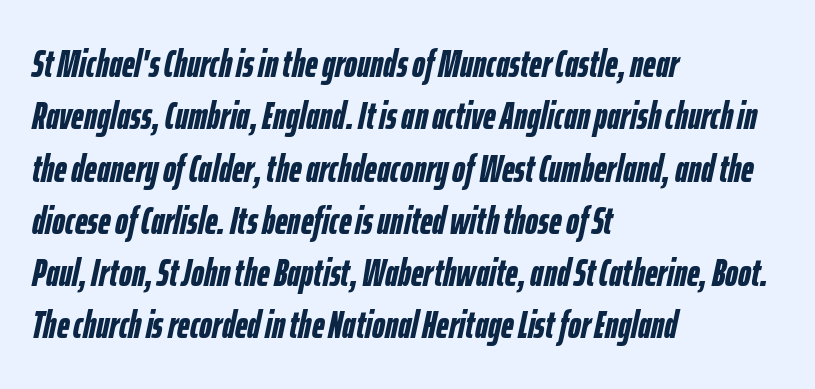
Reading down the block, your eye returns to a fixed left position each line. Here the glyphs are tracked normally, forming tight word shapes. Underlining? Definitely not there. Heavy-handed strokes throughout: this text is bold. Looks like regular typesetting: each glyph gets only the width it needs. Observe the lean: these are italic letterforms.
